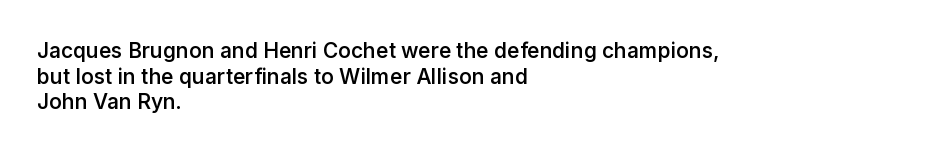
Nobody drew a line under any word here. The letters stand straight up with perfectly vertical stems. Emphasis by weight is partial: semibold. Nobody touched the tracking dial on this one. Compared with a centered layout, this one pins lines to the left instead.
